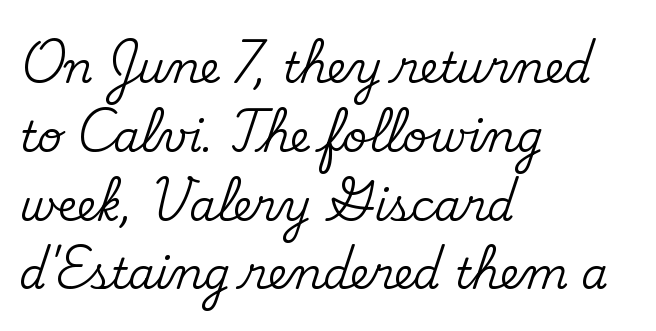
The image shows 43 px text type; set left-aligned, normal line spacing (1.6x), normal letter spacing, not underlined; medium stroke contrast and a small x-height.
